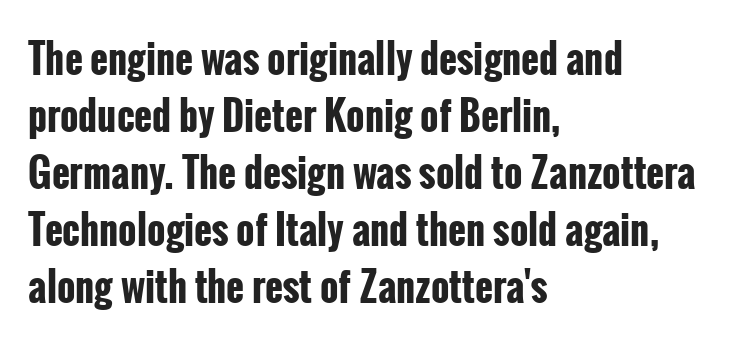
Q: Is the text bold? A: Yes.
Q: Is the text italic (slanted)? A: No, it is upright.
Q: Is the typeface a serif or a sans-serif typeface? A: Sans-serif.
Q: Is the text underlined? A: No.
Q: How is the paragraph aligned? A: Left-aligned.
Q: Is the spacing between letters normal or unusually wide? A: Normal.
Q: Is the spacing between lines tight, normal or loose? A: Normal.
Q: Width (condensed, normal, or wide)? A: Condensed.
Q: Stroke contrast? A: Low.
Q: x-height? A: Medium.
Q: Monospaced? A: No.
